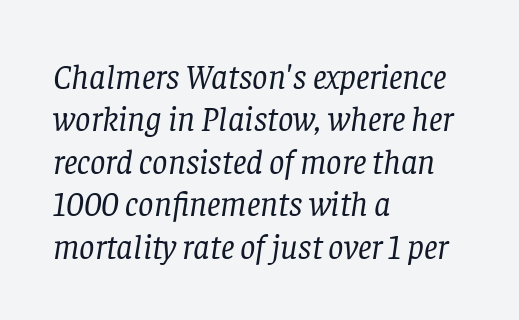
These lines are rendered in a variable-pitch font. Tall strokes in this sample are angled rather than plumb. Honestly, there is no underline to notice here at all. The passage shown is not bold in any degree. The tracking reads as untouched default to a designer's eye.
